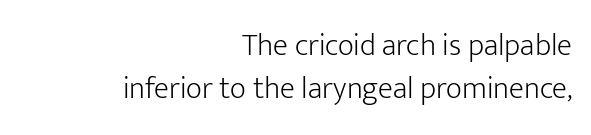
The image shows 31 px light sans-serif type, upright; set right-aligned, normal line spacing (1.4x), normal letter spacing, not underlined; low stroke contrast and a medium x-height.
